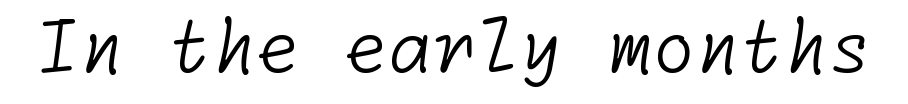
Q: Is the text bold? A: No.
Q: Is the typeface a serif or a sans-serif typeface? A: Sans-serif.
Q: Is the text underlined? A: No.
Q: Is the spacing between letters normal or unusually wide? A: Normal.
Q: Width (condensed, normal, or wide)? A: Normal.
Q: Stroke contrast? A: Low.
Q: x-height? A: Medium.
